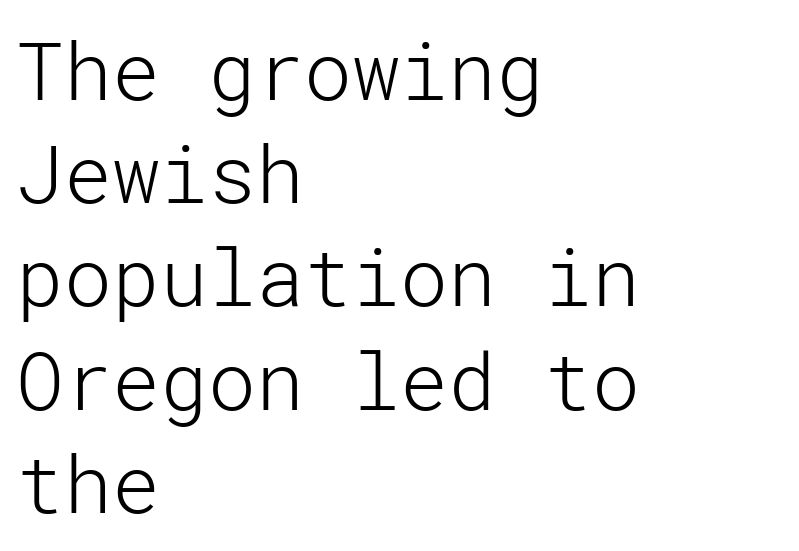
Compared with typical body copy, the letter spacing here is the same. The font family rendered here belongs to the sans-serif group. This sample uses an upright cut, with every glyph sitting square on the baseline. What's the leading like? Ordinary, nothing unusual.
